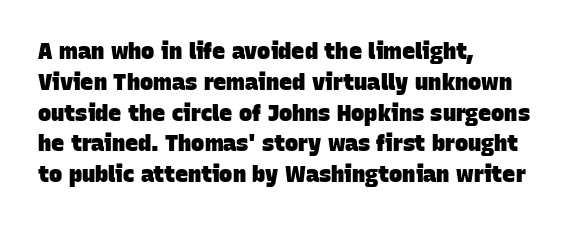
Typesetter's note: full bold, strokes at maximum text heaviness. Line spacing here is normal. Horizontally, the lines are justified to the leading edge only. The type is set solid horizontally, with unmodified tracking.
